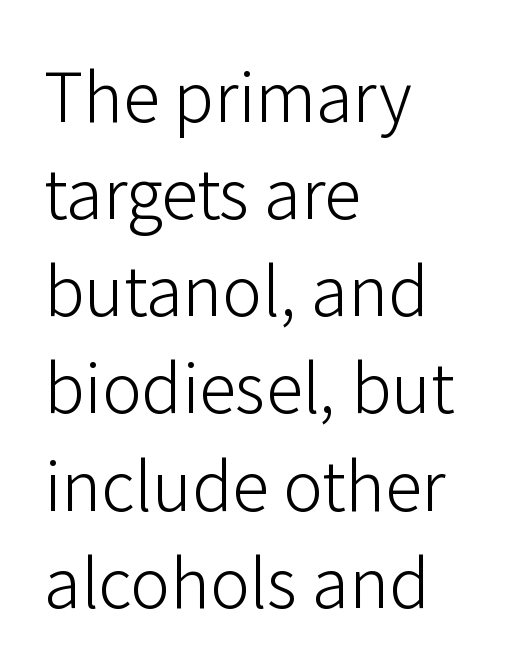
Q: Is the text bold? A: No.
Q: Is the text italic (slanted)? A: No, it is upright.
Q: Is the typeface a serif or a sans-serif typeface? A: Sans-serif.
Q: Is the text underlined? A: No.
Q: How is the paragraph aligned? A: Left-aligned.
Q: Is the spacing between letters normal or unusually wide? A: Normal.
Q: Is the spacing between lines tight, normal or loose? A: Normal.
Q: Width (condensed, normal, or wide)? A: Normal.
Q: Stroke contrast? A: Low.
Q: x-height? A: Medium.
Q: Monospaced? A: No.
